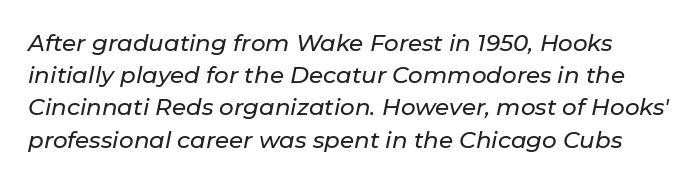
Q: Is the text italic (slanted)? A: Yes, it leans right by about 11 degrees.
Q: Is the text underlined? A: No.
Q: Is the spacing between letters normal or unusually wide? A: Normal.
Q: Is the spacing between lines tight, normal or loose? A: Normal.
